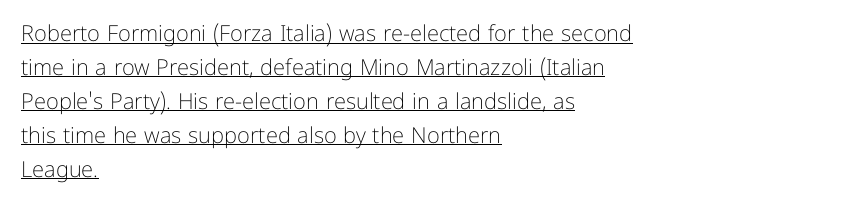
{"italic": "no", "bold": "no", "underline": "yes", "align": "left", "line_spacing": "normal", "line_spacing_ratio": 1.54, "letter_spacing": "normal", "letter_spacing_em": 0.0, "glyph_px": 22}
